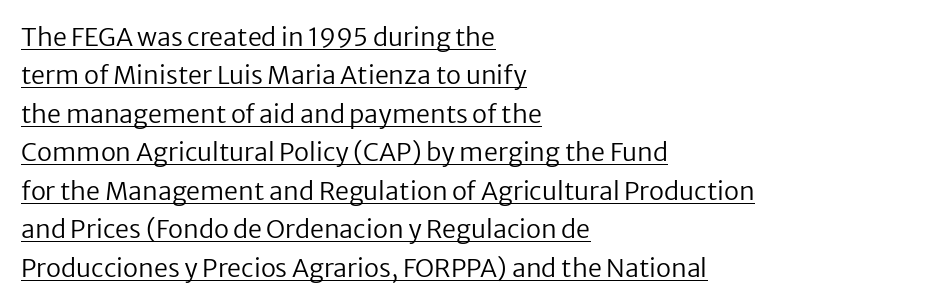
The image shows 25 px text type, upright; set left-aligned, normal line spacing (1.54x), normal letter spacing, underlined.
